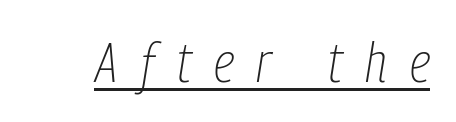
{"italic": "yes", "lean": "right", "slant_degrees": 9, "bold": "no", "weight": "thin", "width": "condensed", "stroke_contrast": "low", "x_height": "medium", "monospaced": "no", "underline": "yes", "letter_spacing": "wide", "letter_spacing_em": 0.41, "glyph_px": 56}
